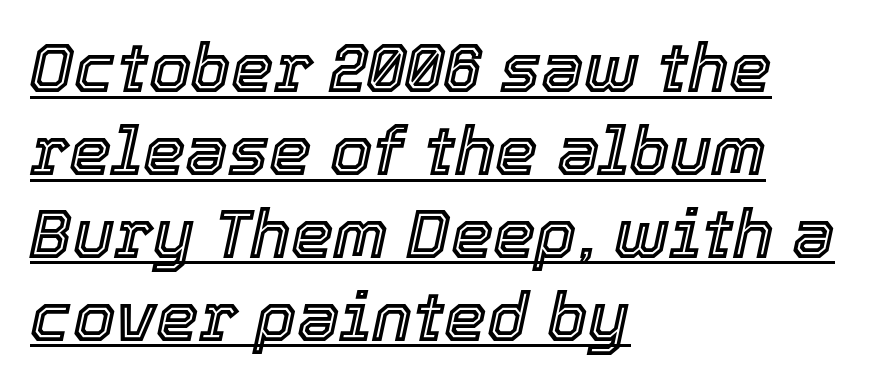
{"italic": "yes", "lean": "right", "slant_degrees": 12, "width": "normal", "x_height": "medium", "monospaced": "no", "underline": "yes", "align": "left", "line_spacing_ratio": 1.22, "letter_spacing": "normal", "letter_spacing_em": 0.0, "glyph_px": 68}
